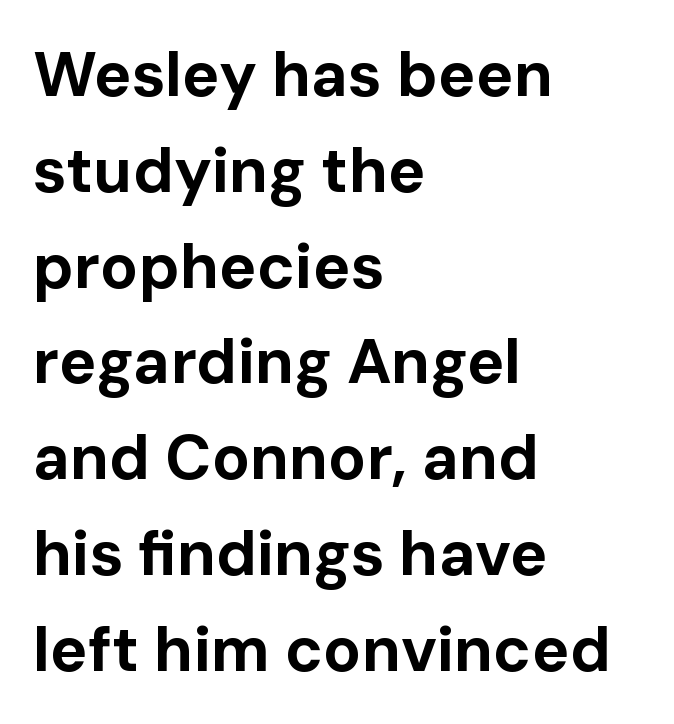
Q: Is the text bold? A: Yes.
Q: Is the text italic (slanted)? A: No, it is upright.
Q: Is the typeface a serif or a sans-serif typeface? A: Sans-serif.
Q: Is the text underlined? A: No.
Q: How is the paragraph aligned? A: Left-aligned.
Q: Is the spacing between letters normal or unusually wide? A: Normal.
Q: Is the spacing between lines tight, normal or loose? A: Normal.
Q: Width (condensed, normal, or wide)? A: Normal.
Q: Stroke contrast? A: Low.
Q: x-height? A: Medium.
Q: Monospaced? A: No.
